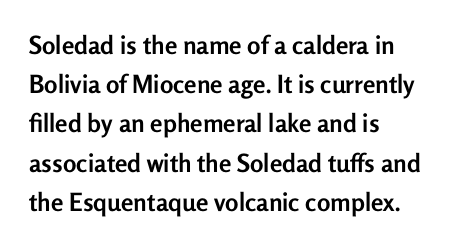
{"italic": "no", "bold": "yes", "underline": "no", "align": "left", "line_spacing": "normal", "line_spacing_ratio": 1.57, "letter_spacing": "normal", "letter_spacing_em": 0.0, "glyph_px": 25}
